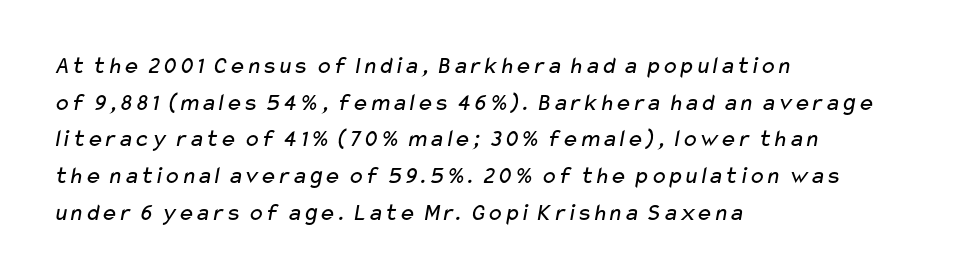
Q: Is the text bold? A: No.
Q: Is the text underlined? A: No.
Q: How is the paragraph aligned? A: Left-aligned.
Q: Is the spacing between letters normal or unusually wide? A: Normal.
Q: Is the spacing between lines tight, normal or loose? A: Normal.
